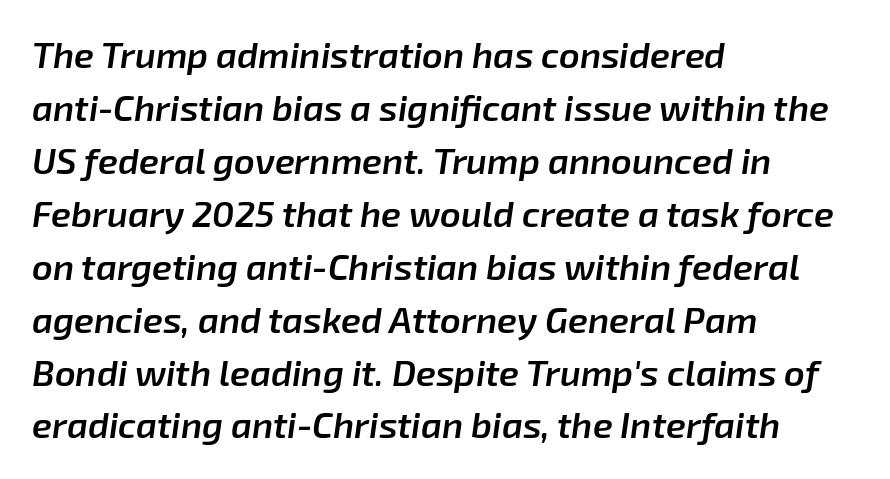
The image shows 36 px semibold type, italic (leaning right); set left-aligned, normal line spacing (1.47x), normal letter spacing, not underlined; low stroke contrast and a medium x-height.
